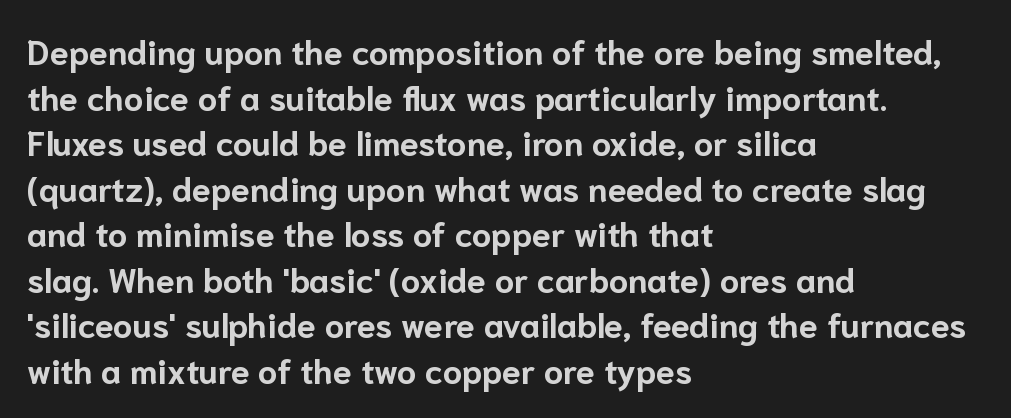
Q: Is the text bold? A: Yes.
Q: Is the text italic (slanted)? A: No, it is upright.
Q: Is the typeface a serif or a sans-serif typeface? A: Sans-serif.
Q: Is the text underlined? A: No.
Q: How is the paragraph aligned? A: Left-aligned.
Q: Is the spacing between letters normal or unusually wide? A: Normal.
Q: Is the spacing between lines tight, normal or loose? A: Normal.
Q: Width (condensed, normal, or wide)? A: Normal.
Q: Stroke contrast? A: Low.
Q: x-height? A: Medium.
Q: Monospaced? A: No.
